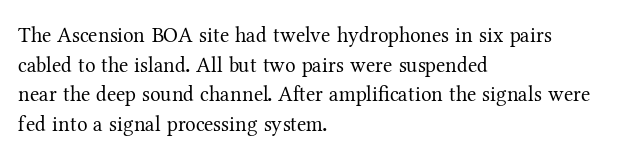
{"italic": "no", "bold": "no", "underline": "no", "align": "left", "line_spacing": "normal", "line_spacing_ratio": 1.41, "letter_spacing": "normal", "letter_spacing_em": 0.0, "glyph_px": 21}
